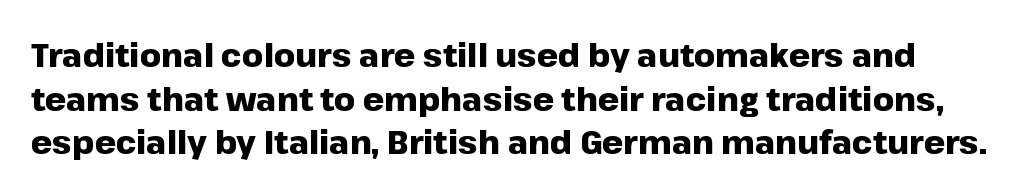
Q: Is the text bold? A: Yes.
Q: Is the text italic (slanted)? A: No, it is upright.
Q: Is the typeface a serif or a sans-serif typeface? A: Sans-serif.
Q: Is the text underlined? A: No.
Q: Is the spacing between letters normal or unusually wide? A: Normal.
Q: Is the spacing between lines tight, normal or loose? A: Normal.
Q: Width (condensed, normal, or wide)? A: Normal.
Q: Stroke contrast? A: Low.
Q: x-height? A: Medium.
Q: Monospaced? A: No.
